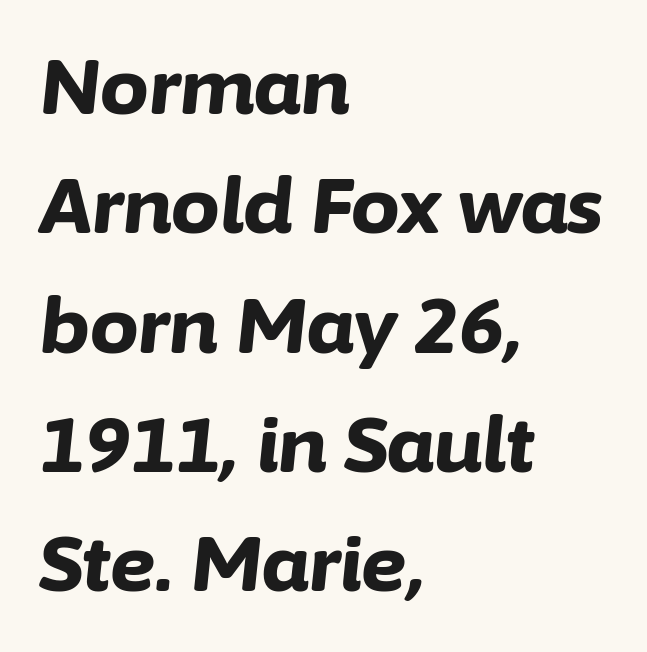
The image shows 77 px bold type, italic (leaning right); set left-aligned, normal line spacing (1.55x), normal letter spacing, not underlined; low stroke contrast and a medium x-height.
